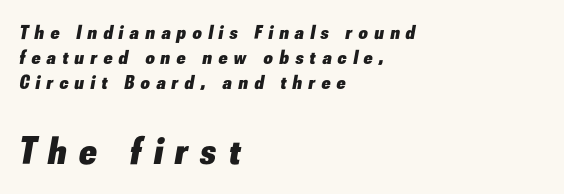
{"italic": "yes", "lean": "right", "slant_degrees": 10, "bold": "yes", "weight": "heavy", "width": "normal", "stroke_contrast": "low", "x_height": "small", "monospaced": "no", "underline": "no", "align": "left", "line_spacing": "normal", "line_spacing_ratio": 1.26, "letter_spacing": "wide", "letter_spacing_em": 0.32, "larger_block": "second", "size_ratio": 1.95, "glyph_px": 39}
